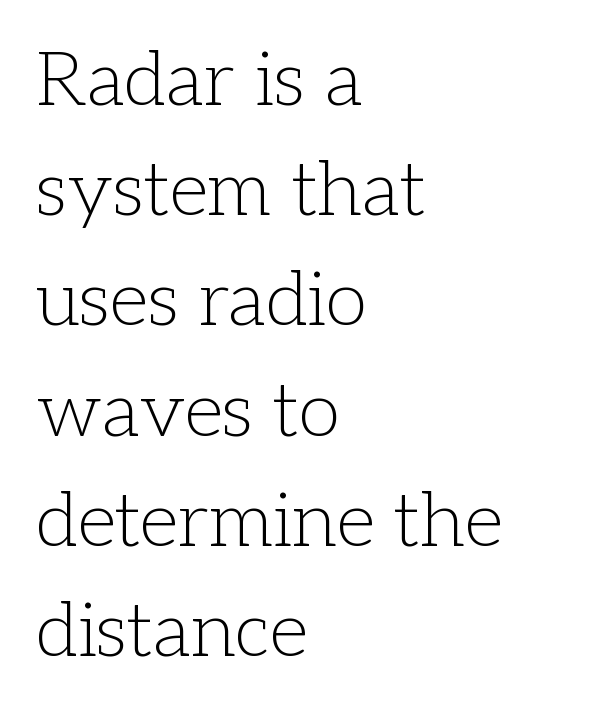
Q: Is the text bold? A: No.
Q: Is the text italic (slanted)? A: No, it is upright.
Q: Is the typeface a serif or a sans-serif typeface? A: Serif.
Q: Is the text underlined? A: No.
Q: How is the paragraph aligned? A: Left-aligned.
Q: Is the spacing between letters normal or unusually wide? A: Normal.
Q: Is the spacing between lines tight, normal or loose? A: Normal.
Q: Width (condensed, normal, or wide)? A: Normal.
Q: Stroke contrast? A: Low.
Q: x-height? A: Medium.
Q: Monospaced? A: No.
